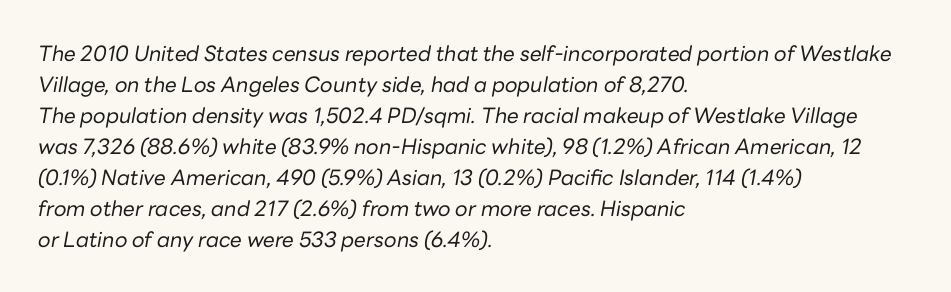
Q: Is the text bold? A: No.
Q: Is the text italic (slanted)? A: Yes, it leans right by about 10 degrees.
Q: Is the text underlined? A: No.
Q: How is the paragraph aligned? A: Left-aligned.
Q: Is the spacing between letters normal or unusually wide? A: Normal.
Q: Is the spacing between lines tight, normal or loose? A: Normal.
